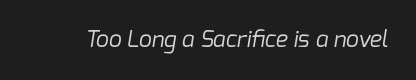
Q: Is the text bold? A: No.
Q: Is the text underlined? A: No.
Q: Is the spacing between letters normal or unusually wide? A: Normal.
